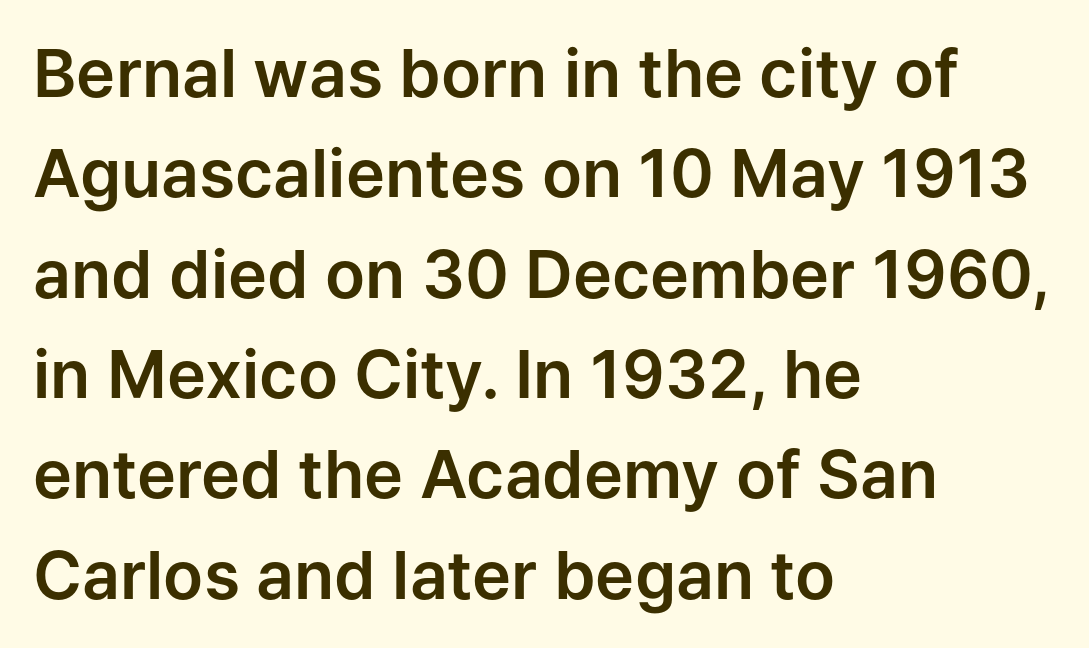
Q: Is the text italic (slanted)? A: No, it is upright.
Q: Is the typeface a serif or a sans-serif typeface? A: Sans-serif.
Q: Is the text underlined? A: No.
Q: How is the paragraph aligned? A: Left-aligned.
Q: Is the spacing between letters normal or unusually wide? A: Normal.
Q: Is the spacing between lines tight, normal or loose? A: Normal.
Q: Width (condensed, normal, or wide)? A: Normal.
Q: Stroke contrast? A: Low.
Q: x-height? A: Medium.
Q: Monospaced? A: No.
